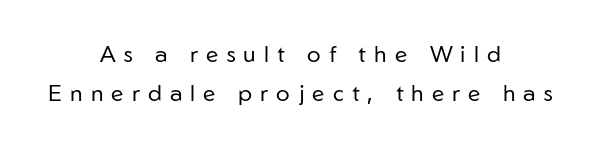
A typesetter would mark this as roman, not italic. The line-height multiplier appears to be the usual default. The string is rendered with underlining switched off. The letterforms stand isolated, each surrounded by extra space.
